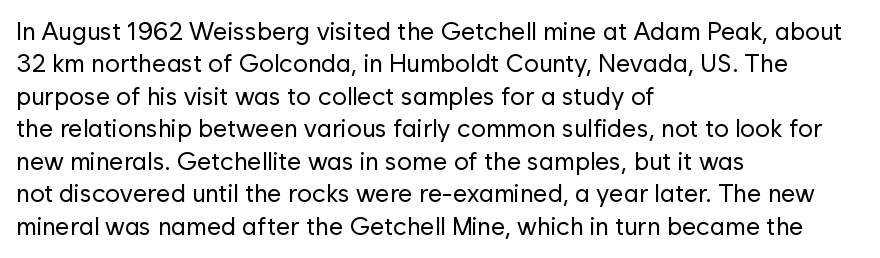
The words here are not underlined. Whoever set this chose a conventional vertical rhythm. Honestly, the letter spacing is just normal — you wouldn't notice it. Tall strokes in this sample are plumb rather than angled. Compared with a centered layout, this one pins lines to the left instead. The weight tops out at a normal text grade.
